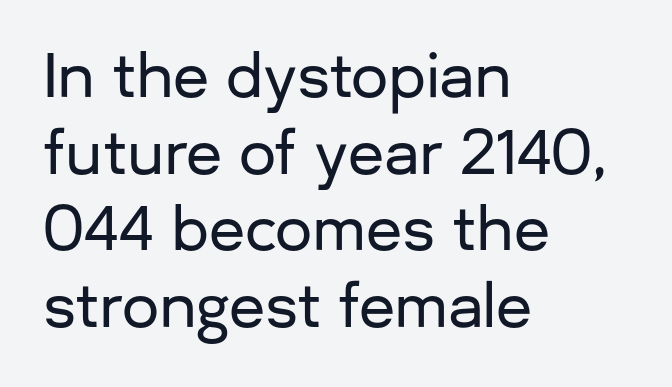
{"serif": "no", "italic": "no", "width": "normal", "stroke_contrast": "low", "x_height": "medium", "monospaced": "no", "underline": "no", "align": "left", "line_spacing": "normal", "line_spacing_ratio": 1.3, "letter_spacing": "normal", "letter_spacing_em": 0.0, "glyph_px": 59}
